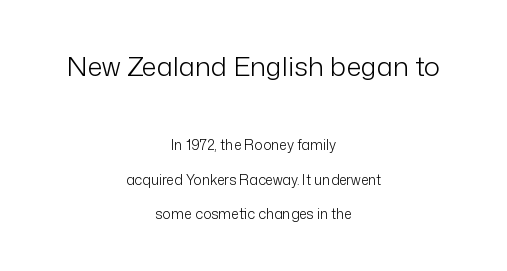
The image shows 27 px text type, upright; set centered, loose line spacing (2.47x), normal letter spacing, not underlined; the first (top) block is 1.93x larger.
